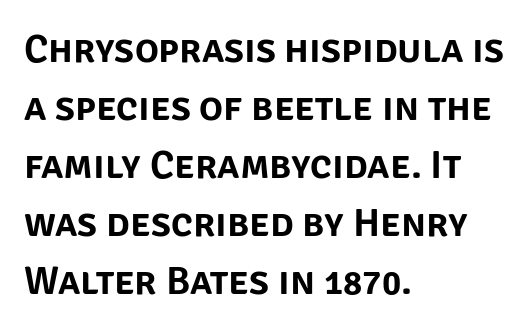
{"serif": "no", "italic": "no", "width": "normal", "stroke_contrast": "low", "x_height": "large", "monospaced": "no", "underline": "no", "align": "left", "line_spacing": "normal", "line_spacing_ratio": 1.45, "letter_spacing": "normal", "letter_spacing_em": 0.0, "glyph_px": 40}
